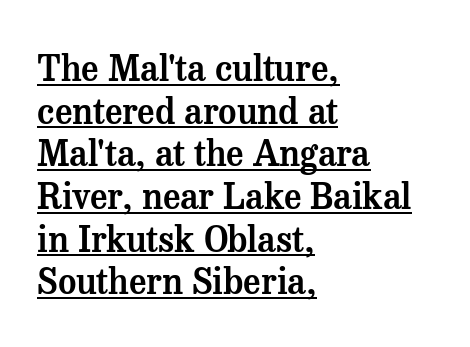
{"serif": "yes", "italic": "no", "width": "normal", "stroke_contrast": "medium", "x_height": "medium", "monospaced": "no", "underline": "yes", "align": "left", "line_spacing_ratio": 1.22, "letter_spacing": "normal", "letter_spacing_em": 0.0, "glyph_px": 35}
